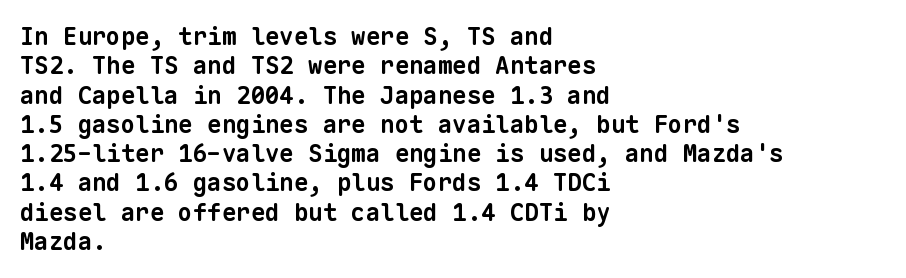
{"bold": "yes", "underline": "no", "align": "left", "line_spacing_ratio": 1.22, "letter_spacing": "normal", "letter_spacing_em": 0.0, "glyph_px": 24}
